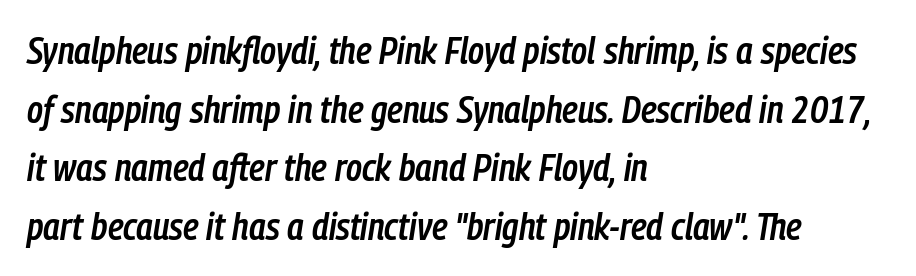
The image shows 38 px semibold, condensed type, italic (leaning right); set left-aligned, normal line spacing (1.54x), normal letter spacing, not underlined; low stroke contrast and a medium x-height.
